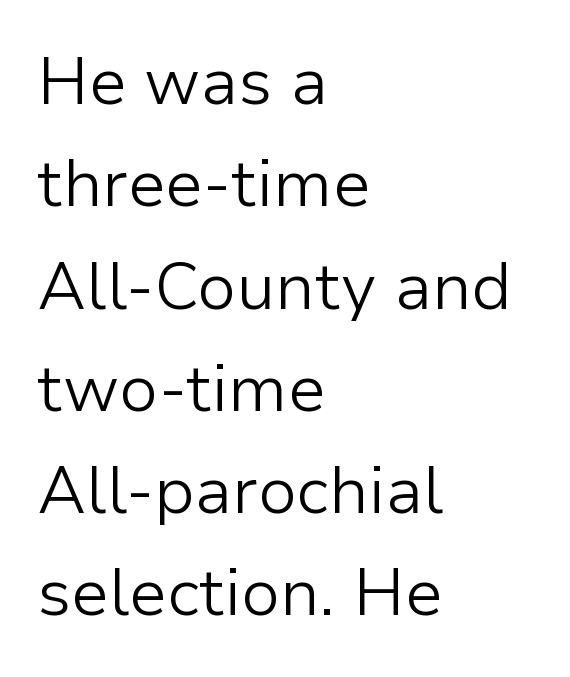
{"serif": "no", "italic": "no", "bold": "no", "weight": "light", "width": "normal", "stroke_contrast": "low", "x_height": "medium", "monospaced": "no", "underline": "no", "align": "left", "line_spacing": "normal", "line_spacing_ratio": 1.55, "letter_spacing": "normal", "letter_spacing_em": 0.0, "glyph_px": 66}
